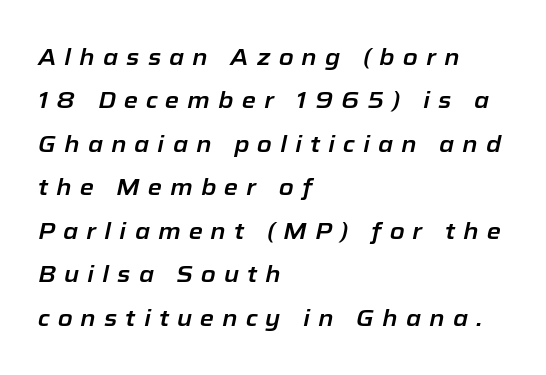
The image shows 23 px text type, italic (leaning right); set left-aligned, line spacing 1.89x, unusually wide letter spacing (+0.35 em), not underlined.
